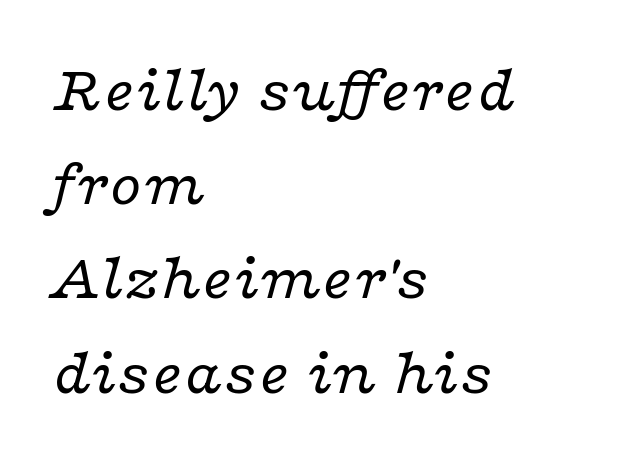
Horizontal bands of white between lines are of average thickness. Underlining? Definitely not there. Words appear dense and cohesive because spacing is normal. Tall strokes in this sample are angled rather than plumb. Character widths vary here, with narrow letters taking less room than wide ones.
